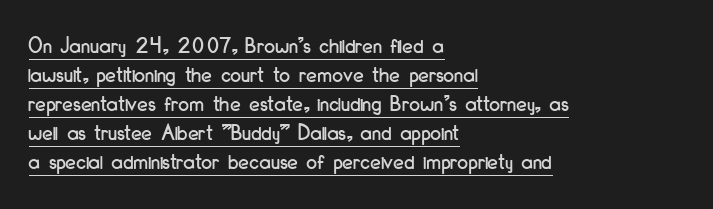
{"italic": "no", "underline": "yes", "align": "left", "line_spacing_ratio": 1.21, "letter_spacing": "normal", "letter_spacing_em": 0.0, "glyph_px": 24}
